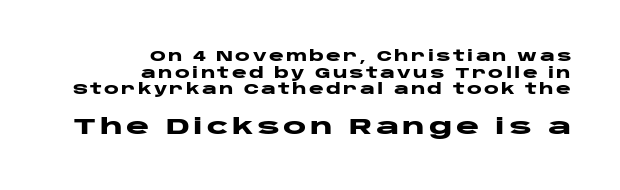
{"italic": "no", "bold": "yes", "underline": "no", "align": "right", "line_spacing_ratio": 1.18, "larger_block": "second", "size_ratio": 1.57, "glyph_px": 22}
